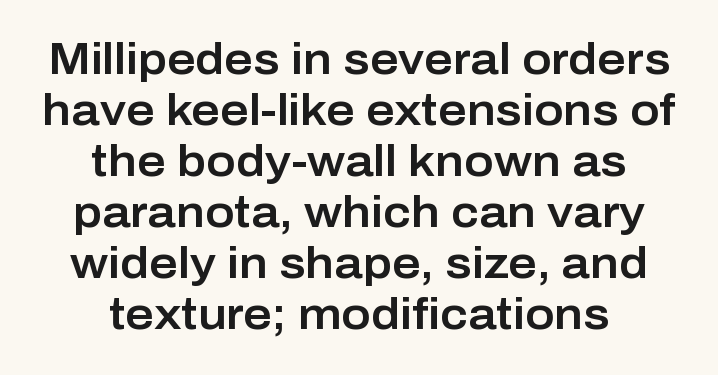
These lines are rendered in a variable-pitch font. One-word summary of the alignment: center. Nobody touched the tracking dial on this one. Clear beneath every line of the passage. Look at the bottom of the vertical strokes: they stop flat, with no serifs. A roman cut, with each character standing at attention.
